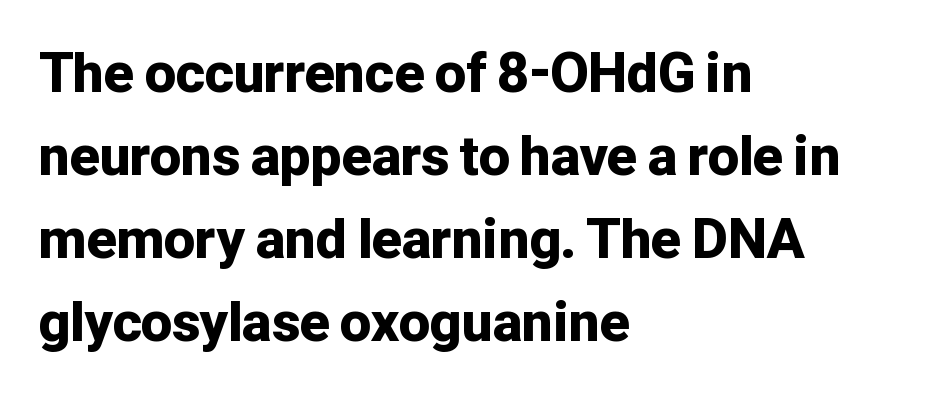
Q: Is the text bold? A: Yes.
Q: Is the text italic (slanted)? A: No, it is upright.
Q: Is the typeface a serif or a sans-serif typeface? A: Sans-serif.
Q: Is the text underlined? A: No.
Q: How is the paragraph aligned? A: Left-aligned.
Q: Is the spacing between letters normal or unusually wide? A: Normal.
Q: Is the spacing between lines tight, normal or loose? A: Normal.
Q: Width (condensed, normal, or wide)? A: Normal.
Q: Stroke contrast? A: Low.
Q: x-height? A: Medium.
Q: Monospaced? A: No.
